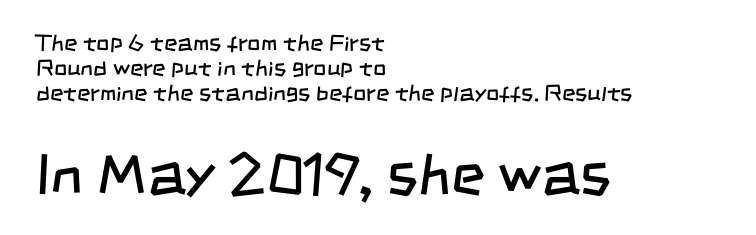
{"serif": "no", "bold": "no", "weight": "regular", "width": "condensed", "stroke_contrast": "low", "x_height": "large", "monospaced": "no", "underline": "no", "align": "left", "line_spacing": "tight", "line_spacing_ratio": 1.09, "letter_spacing": "normal", "letter_spacing_em": 0.0, "larger_block": "second", "size_ratio": 2.52, "glyph_px": 58}
